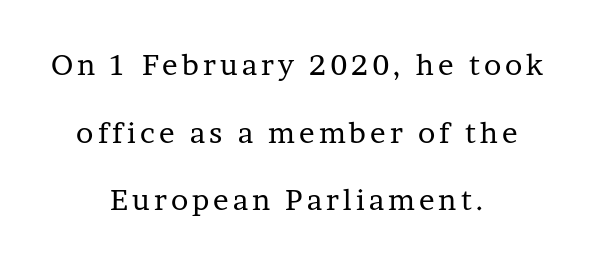
The face used here is seriffed, in the tradition of book romans. Do the letters lean? They stand straight. Underlining? Definitely not there. A typesetter would call this leading open, well beyond the default.
